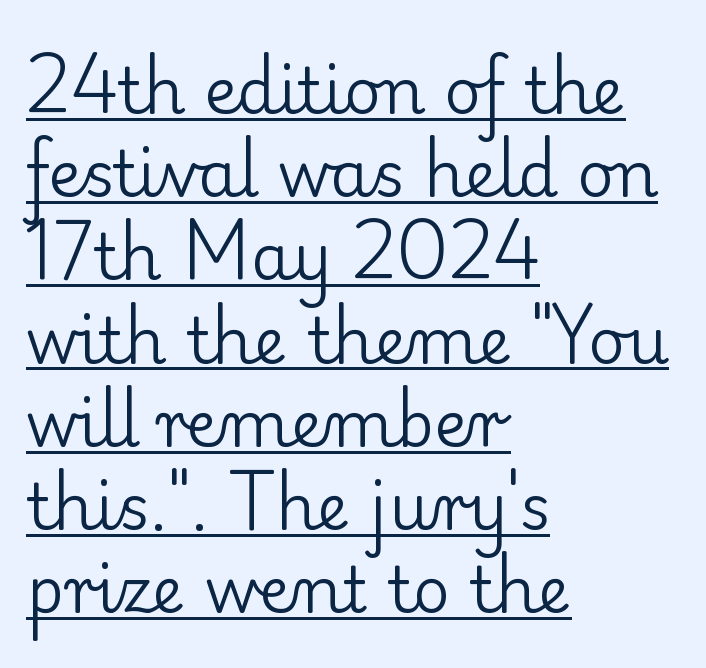
{"serif": "yes", "italic": "no", "bold": "no", "weight": "regular", "width": "normal", "stroke_contrast": "low", "x_height": "small", "monospaced": "no", "underline": "yes", "align": "left", "line_spacing": "normal", "line_spacing_ratio": 1.3, "letter_spacing": "normal", "letter_spacing_em": 0.0, "glyph_px": 64}
